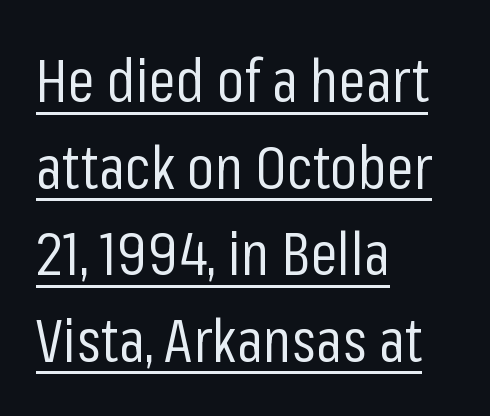
Q: Is the text bold? A: No.
Q: Is the text italic (slanted)? A: No, it is upright.
Q: Is the typeface a serif or a sans-serif typeface? A: Sans-serif.
Q: Is the text underlined? A: Yes.
Q: How is the paragraph aligned? A: Left-aligned.
Q: Is the spacing between letters normal or unusually wide? A: Normal.
Q: Is the spacing between lines tight, normal or loose? A: Normal.
Q: Width (condensed, normal, or wide)? A: Condensed.
Q: Stroke contrast? A: Low.
Q: x-height? A: Medium.
Q: Monospaced? A: No.
